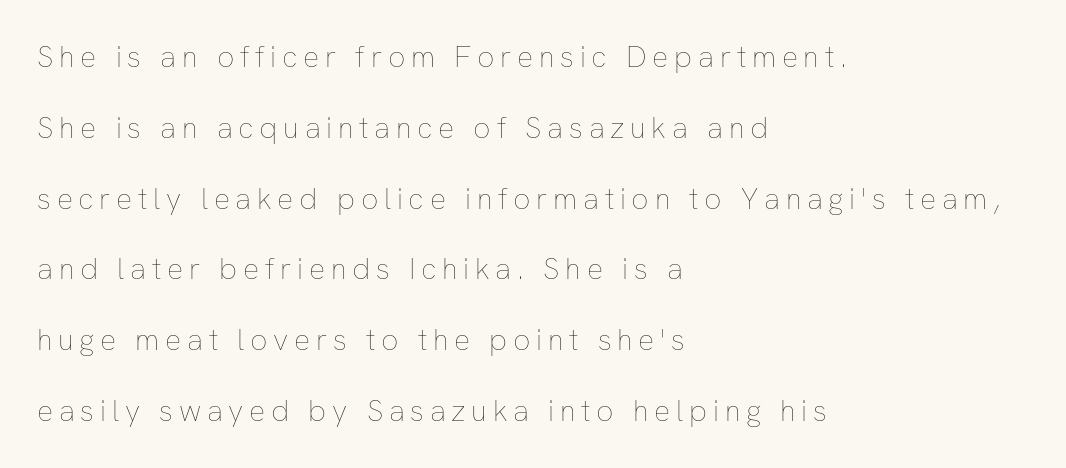
The image shows 30 px thin type, upright; set left-aligned, loose line spacing (2.36x), not underlined; low stroke contrast and a medium x-height.
